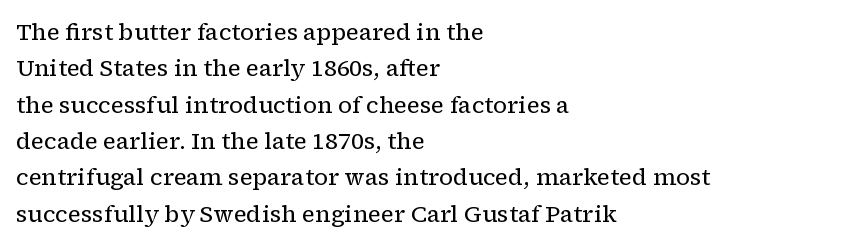
{"italic": "no", "bold": "no", "underline": "no", "align": "left", "line_spacing": "normal", "line_spacing_ratio": 1.58, "letter_spacing": "normal", "letter_spacing_em": 0.0, "glyph_px": 23}
